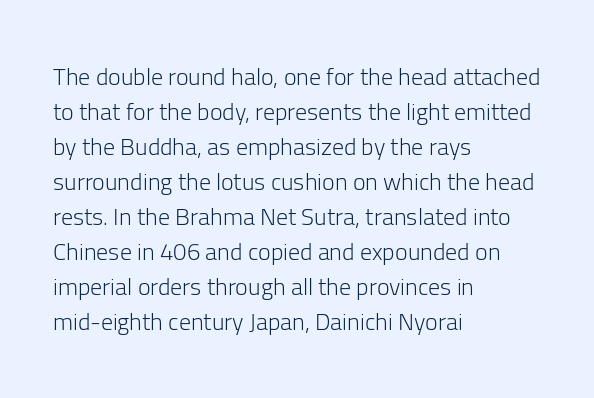
No word sits above an underline. This is the regular roman posture of the typeface. The lines in this sample share a left origin and differ only in where they stop. Successive baselines arrive at the customary interval.
